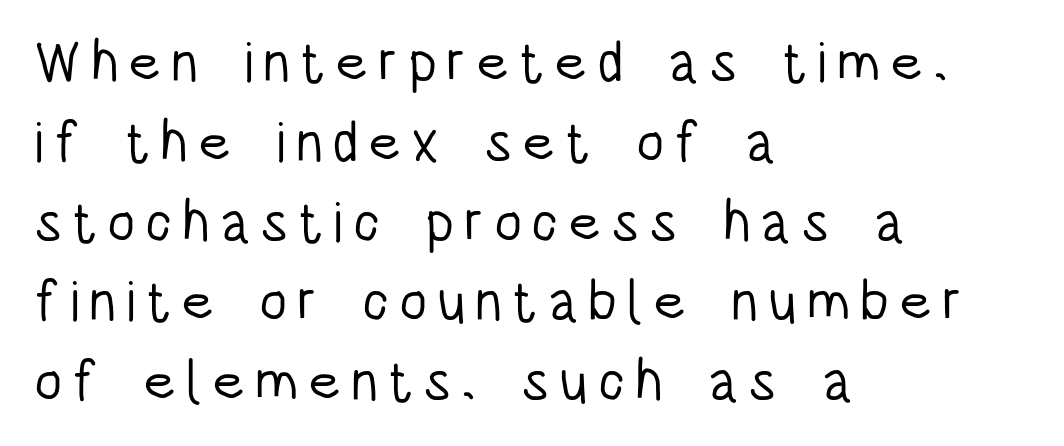
The image shows 57 px light, condensed sans-serif type, upright; set left-aligned, normal line spacing (1.4x), not underlined; low stroke contrast and a large x-height.
